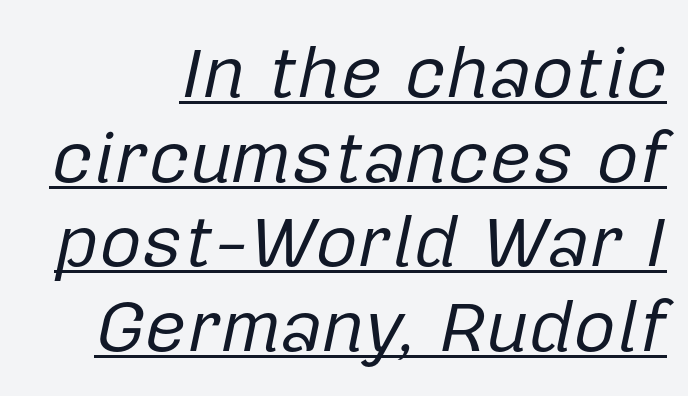
The image shows 73 px regular-weight type, italic (leaning right); set right-aligned, line spacing 1.16x, normal letter spacing, underlined; low stroke contrast and a medium x-height.
